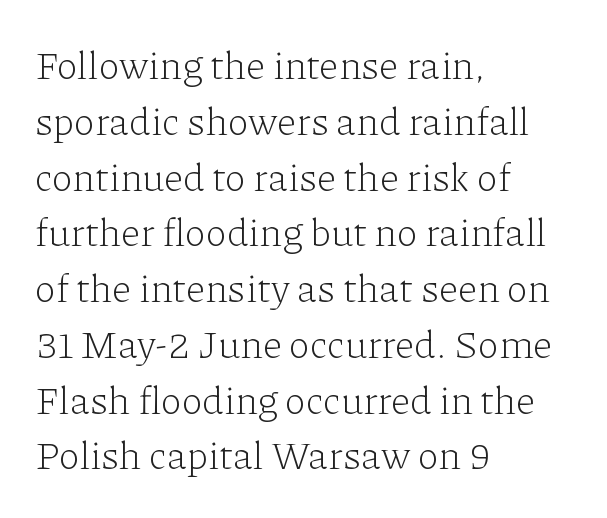
The image shows 39 px light serif type, upright; set left-aligned, normal line spacing (1.43x), normal letter spacing, not underlined; low stroke contrast and a medium x-height.
